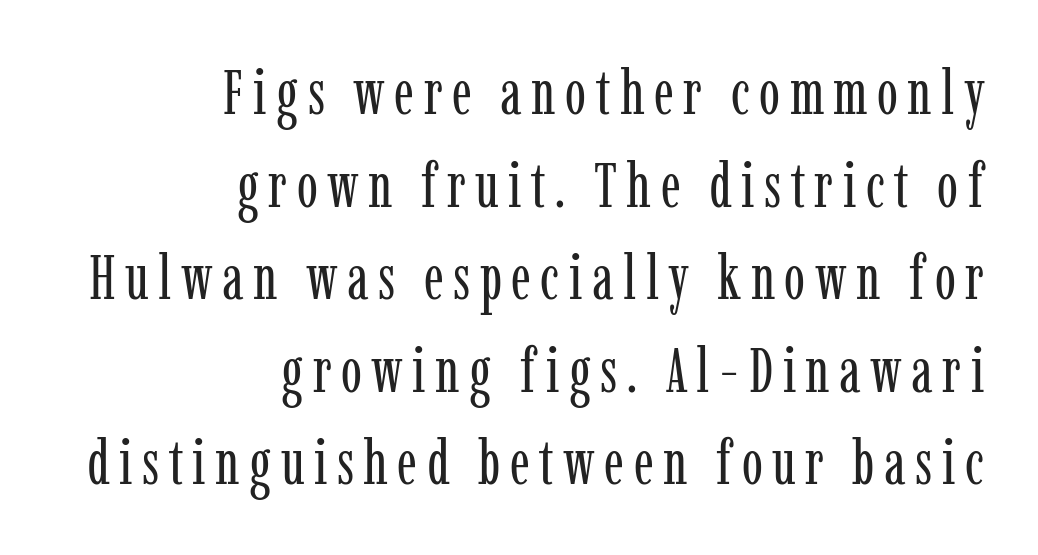
Regarding serifs, this sample has them. The passage shown is not underscored anywhere. Weight: in the light-to-regular range. The rendering uses natural spacing where letterforms have individual widths. Where is the straight margin? On the right. Each new line begins a customary step beneath the previous one.
